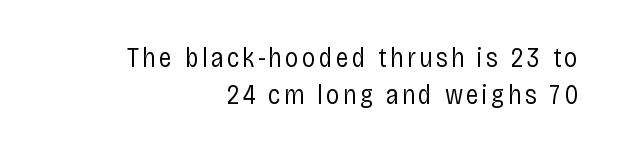
This is not heavy type; no bold has been used. Rows of type keep a routine distance in the vertical direction. The axis of the letterforms is exactly vertical. All the whitespace from short lines collects on the left. Descenders hang freely into open space.
